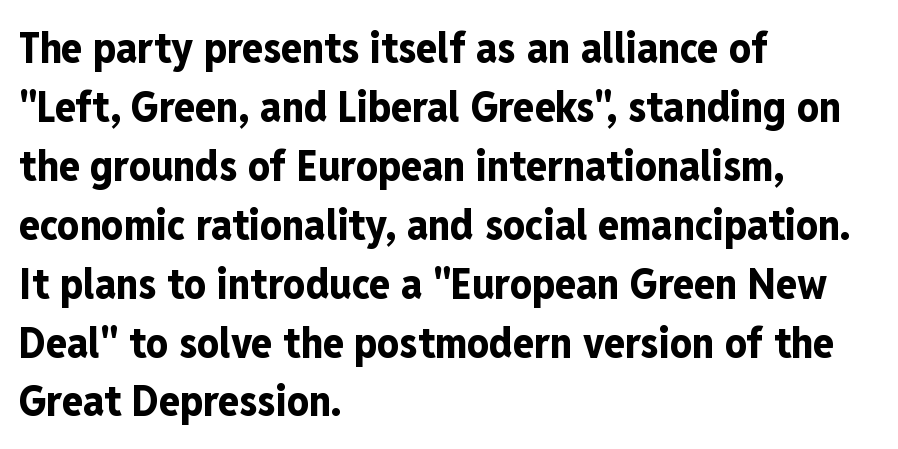
The image shows 43 px bold, condensed sans-serif type, upright; set left-aligned, normal line spacing (1.37x), normal letter spacing, not underlined; low stroke contrast and a medium x-height.
